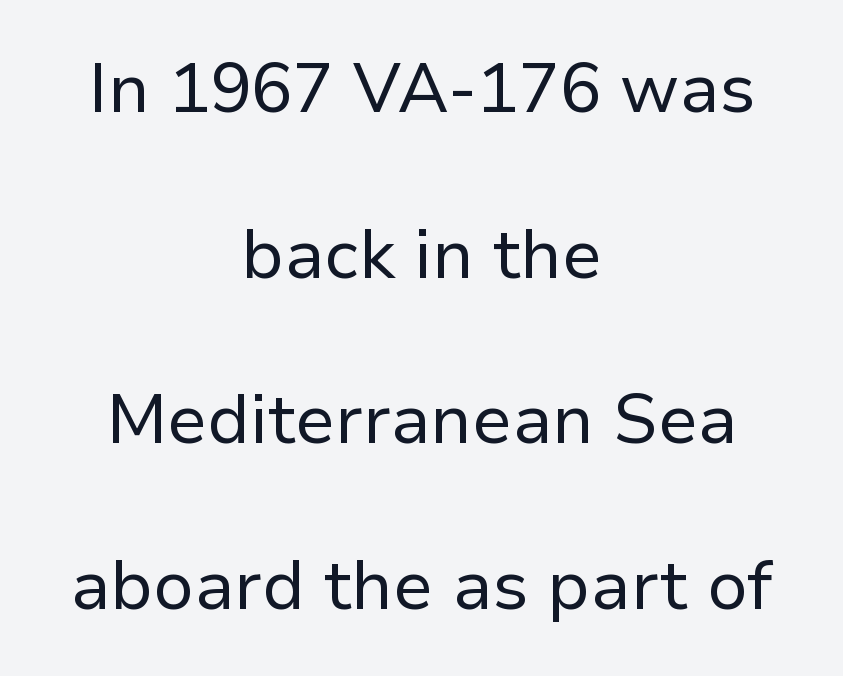
Anything drawn beneath the words? Only blank space. Teacher's note: observe the equal gaps on both sides — that is centered alignment. The space between consecutive lines is lavish. The letters stand straight up with perfectly vertical stems. Each stroke keeps to a modest, everyday thickness or less. Think of a printed novel: that variable character pitch is what you see here.
